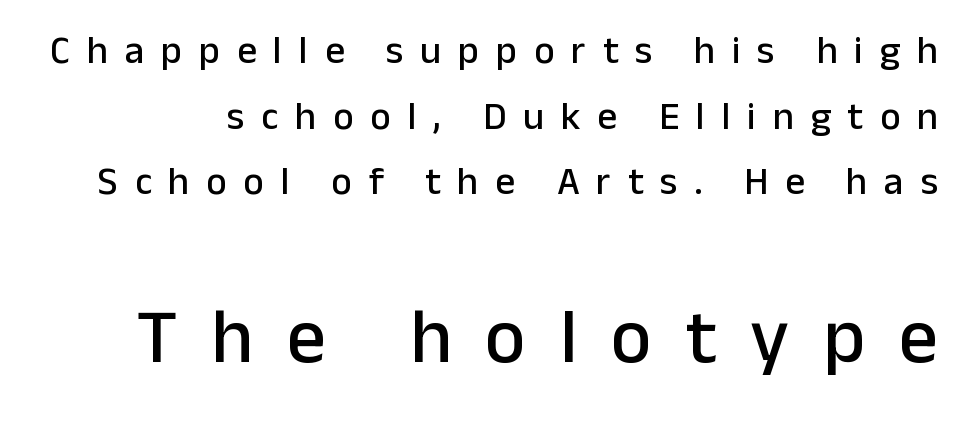
Q: Is the text italic (slanted)? A: No, it is upright.
Q: Is the typeface a serif or a sans-serif typeface? A: Sans-serif.
Q: Is the text underlined? A: No.
Q: Is the spacing between letters normal or unusually wide? A: Unusually wide.
Q: Is the spacing between lines tight, normal or loose? A: Normal.
Q: Which block of text is set in a larger size, the first (top) or the second (bottom)? A: The second (bottom) one.
Q: Width (condensed, normal, or wide)? A: Normal.
Q: Stroke contrast? A: Low.
Q: x-height? A: Medium.
Q: Monospaced? A: No.
